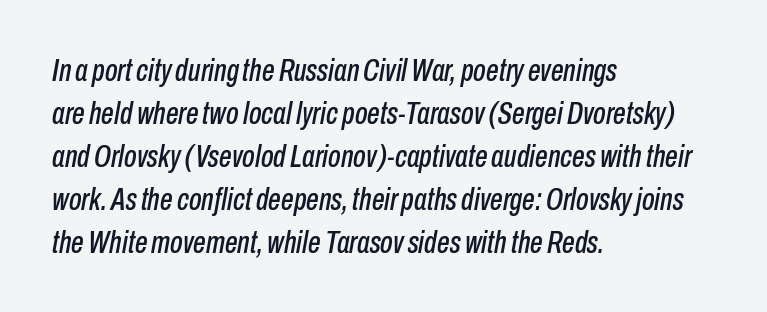
The image shows 32 px condensed type, italic (leaning right); set left-aligned, normal line spacing (1.34x), normal letter spacing, not underlined; low stroke contrast and a medium x-height.
